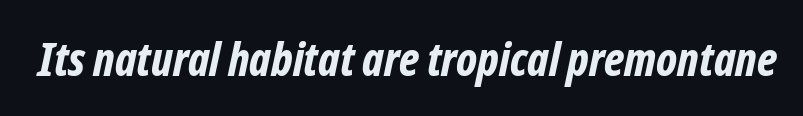
Q: Is the text bold? A: Yes.
Q: Is the text italic (slanted)? A: Yes, it leans right by about 12 degrees.
Q: Is the text underlined? A: No.
Q: Is the spacing between letters normal or unusually wide? A: Normal.
Q: Width (condensed, normal, or wide)? A: Condensed.
Q: Stroke contrast? A: Low.
Q: x-height? A: Medium.
Q: Monospaced? A: No.
